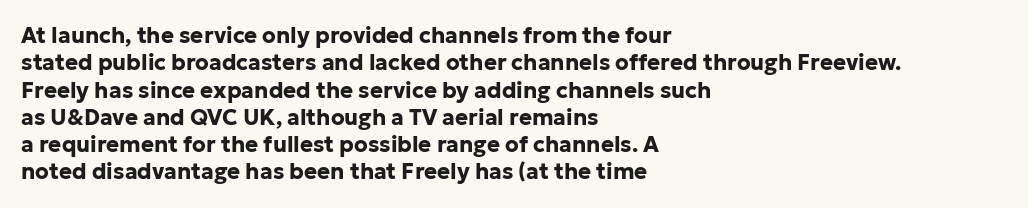
The image shows 22 px bold type, upright; set left-aligned, line spacing 1.24x, normal letter spacing, not underlined.
